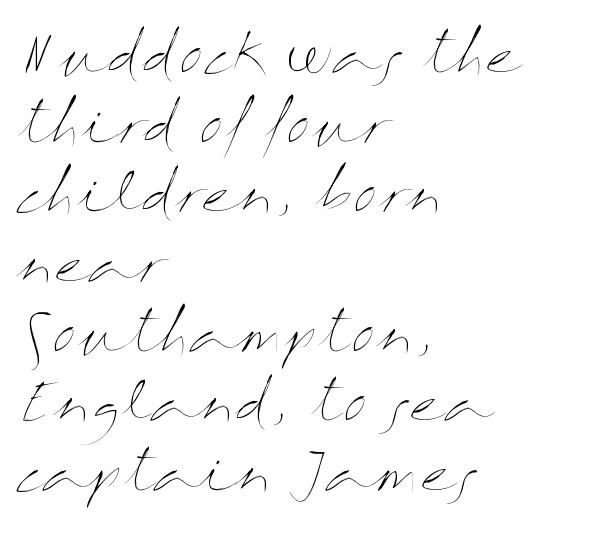
Q: Is the text bold? A: No.
Q: Is the text italic (slanted)? A: Yes.
Q: Is the text underlined? A: No.
Q: How is the paragraph aligned? A: Left-aligned.
Q: Is the spacing between letters normal or unusually wide? A: Normal.
Q: Is the spacing between lines tight, normal or loose? A: Normal.
Q: Width (condensed, normal, or wide)? A: Wide.
Q: Stroke contrast? A: Medium.
Q: x-height? A: Medium.
Q: Monospaced? A: No.
